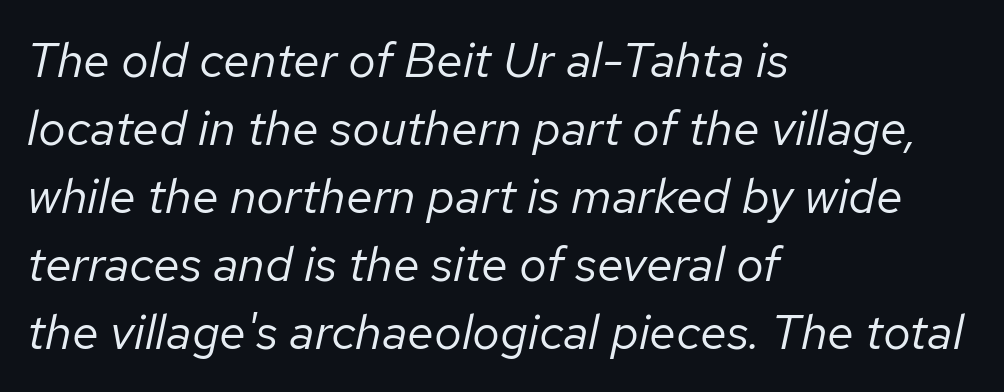
Q: Is the text bold? A: No.
Q: Is the text italic (slanted)? A: Yes, it leans right by about 12 degrees.
Q: Is the text underlined? A: No.
Q: How is the paragraph aligned? A: Left-aligned.
Q: Is the spacing between letters normal or unusually wide? A: Normal.
Q: Is the spacing between lines tight, normal or loose? A: Normal.
Q: Width (condensed, normal, or wide)? A: Normal.
Q: Stroke contrast? A: Low.
Q: x-height? A: Medium.
Q: Monospaced? A: No.
